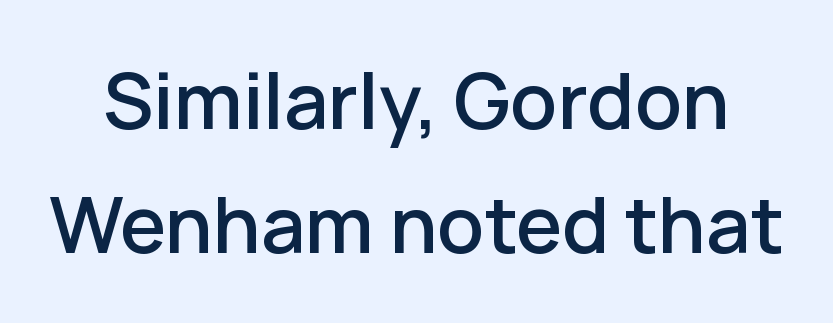
The image shows 78 px sans-serif type, upright; set normal line spacing (1.59x), normal letter spacing, not underlined; low stroke contrast and a medium x-height.
